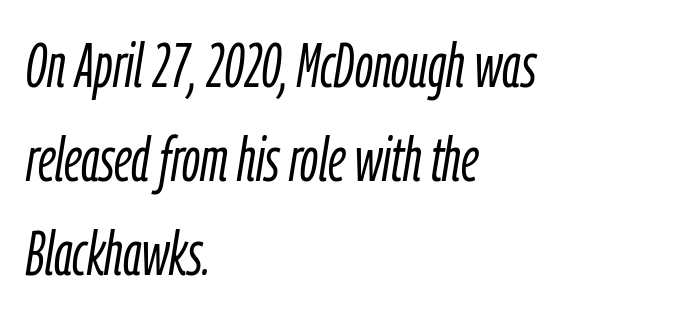
{"italic": "yes", "lean": "right", "slant_degrees": 9, "bold": "no", "weight": "light", "width": "condensed", "stroke_contrast": "low", "x_height": "medium", "monospaced": "no", "underline": "no", "align": "left", "line_spacing": "normal", "line_spacing_ratio": 1.52, "letter_spacing": "normal", "letter_spacing_em": 0.0, "glyph_px": 62}
